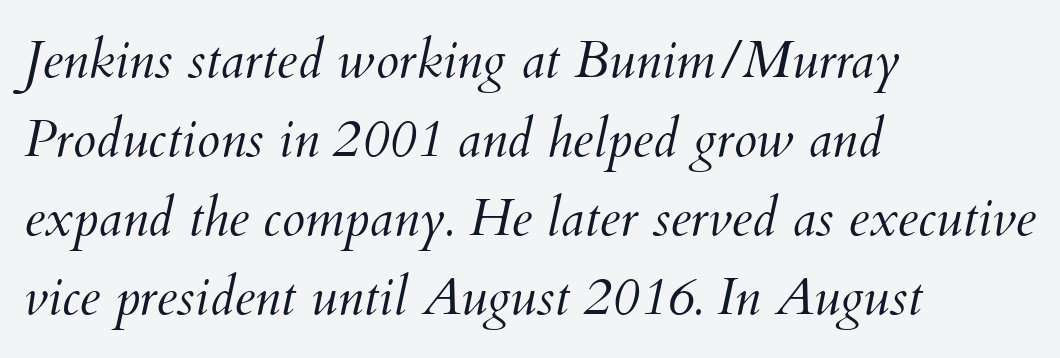
Q: Is the text bold? A: No.
Q: Is the text italic (slanted)? A: Yes, it leans right by about 12 degrees.
Q: Is the text underlined? A: No.
Q: How is the paragraph aligned? A: Left-aligned.
Q: Is the spacing between letters normal or unusually wide? A: Normal.
Q: Is the spacing between lines tight, normal or loose? A: Normal.
Q: Width (condensed, normal, or wide)? A: Normal.
Q: Stroke contrast? A: Medium.
Q: x-height? A: Small.
Q: Monospaced? A: No.
